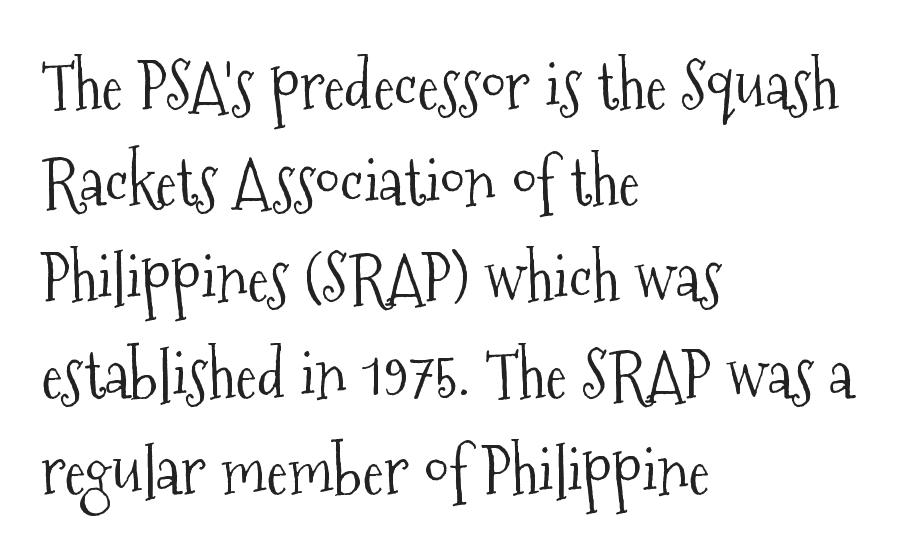
{"serif": "yes", "italic": "no", "bold": "no", "weight": "light", "width": "condensed", "stroke_contrast": "medium", "x_height": "medium", "monospaced": "no", "underline": "no", "align": "left", "line_spacing": "normal", "line_spacing_ratio": 1.48, "letter_spacing": "normal", "letter_spacing_em": 0.0, "glyph_px": 65}
